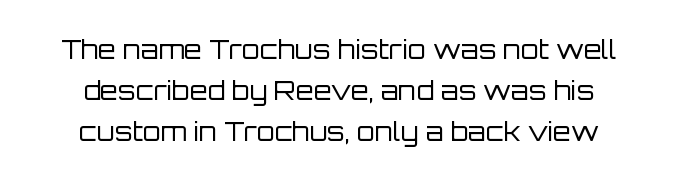
Q: Is the text bold? A: No.
Q: Is the text italic (slanted)? A: No, it is upright.
Q: Is the text underlined? A: No.
Q: Is the spacing between letters normal or unusually wide? A: Normal.
Q: Is the spacing between lines tight, normal or loose? A: Normal.
